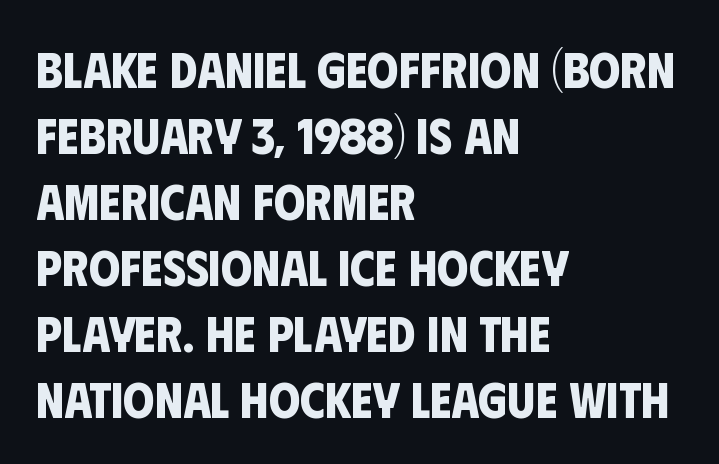
Q: Is the text bold? A: Yes.
Q: Is the typeface a serif or a sans-serif typeface? A: Sans-serif.
Q: Is the text underlined? A: No.
Q: How is the paragraph aligned? A: Left-aligned.
Q: Is the spacing between letters normal or unusually wide? A: Normal.
Q: Is the spacing between lines tight, normal or loose? A: Normal.
Q: Width (condensed, normal, or wide)? A: Condensed.
Q: Stroke contrast? A: Low.
Q: x-height? A: Large.
Q: Monospaced? A: No.
